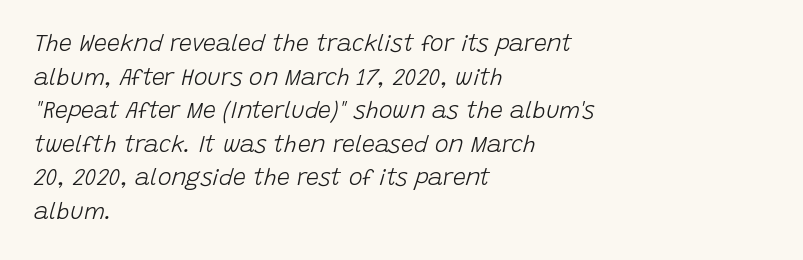
Nothing heavy about these letters — not bold at all. Left-aligned paragraph, ragged on the right. Short note: letters normally spaced. Only glyphs here, with clear space below each row.
